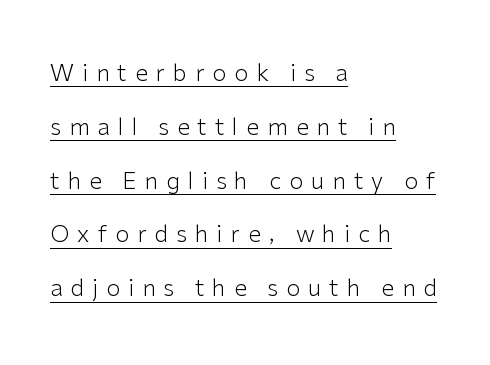
Q: Is the text bold? A: No.
Q: Is the text italic (slanted)? A: No, it is upright.
Q: Is the text underlined? A: Yes.
Q: How is the paragraph aligned? A: Left-aligned.
Q: Is the spacing between letters normal or unusually wide? A: Unusually wide.
Q: Is the spacing between lines tight, normal or loose? A: Loose.
